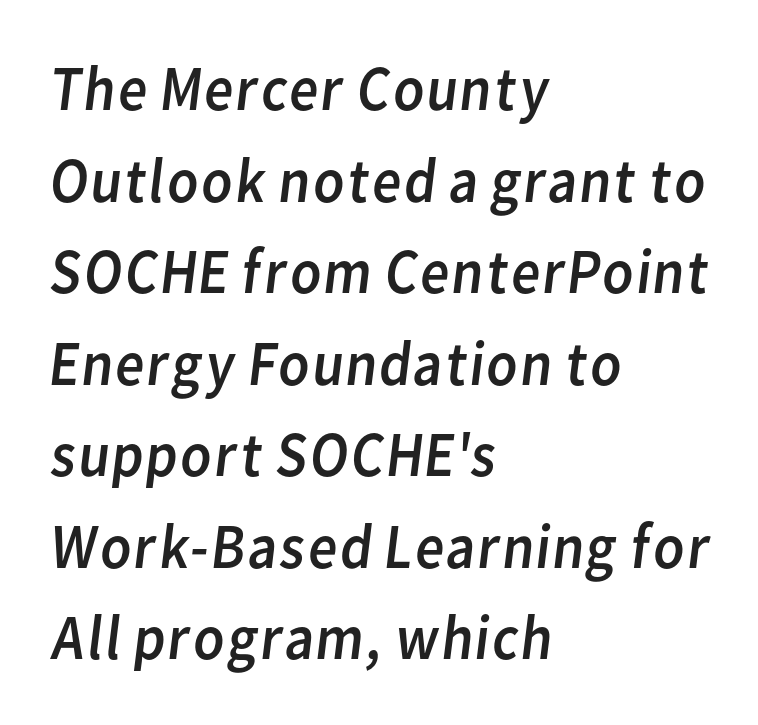
{"serif": "no", "bold": "no", "weight": "regular", "width": "normal", "stroke_contrast": "low", "x_height": "medium", "monospaced": "no", "underline": "no", "align": "left", "line_spacing": "normal", "line_spacing_ratio": 1.43, "letter_spacing": "normal", "letter_spacing_em": 0.0, "glyph_px": 64}
